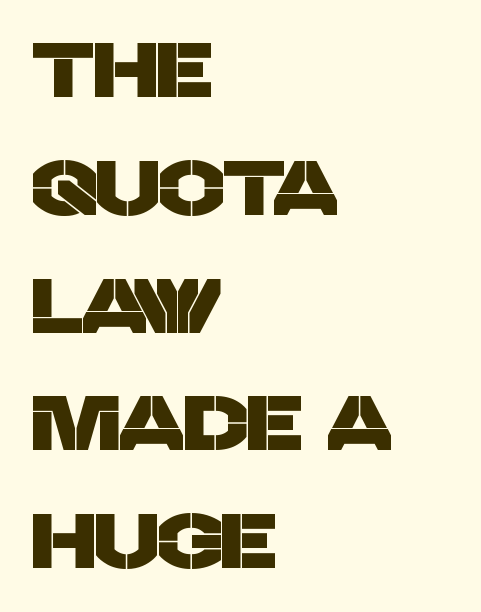
The image shows 77 px sans-serif type; set left-aligned, normal line spacing (1.53x), normal letter spacing, not underlined; low stroke contrast and a large x-height.
